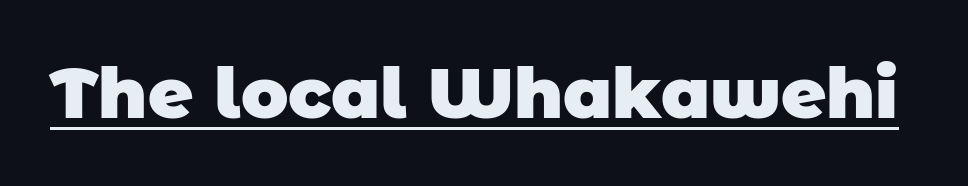
{"serif": "no", "bold": "yes", "weight": "heavy", "width": "normal", "stroke_contrast": "low", "x_height": "large", "monospaced": "no", "underline": "yes", "letter_spacing": "normal", "letter_spacing_em": 0.0, "glyph_px": 70}
